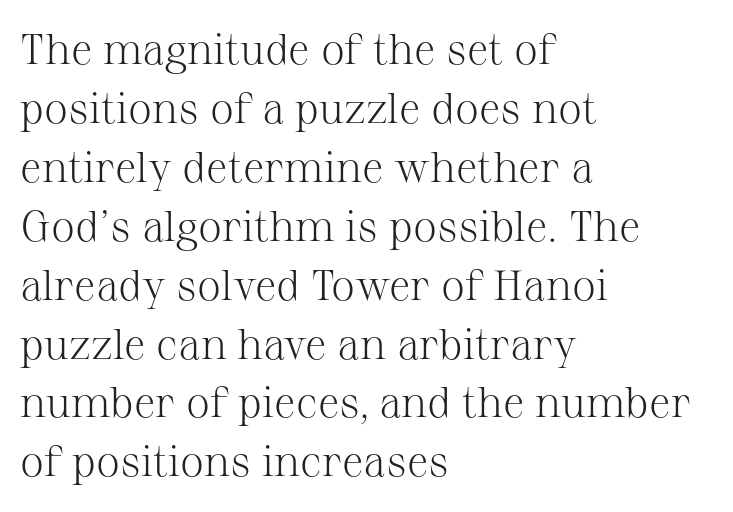
Q: Is the text bold? A: No.
Q: Is the text italic (slanted)? A: No, it is upright.
Q: Is the typeface a serif or a sans-serif typeface? A: Serif.
Q: Is the text underlined? A: No.
Q: How is the paragraph aligned? A: Left-aligned.
Q: Is the spacing between letters normal or unusually wide? A: Normal.
Q: Is the spacing between lines tight, normal or loose? A: Normal.
Q: Width (condensed, normal, or wide)? A: Normal.
Q: Stroke contrast? A: Medium.
Q: x-height? A: Medium.
Q: Monospaced? A: No.
